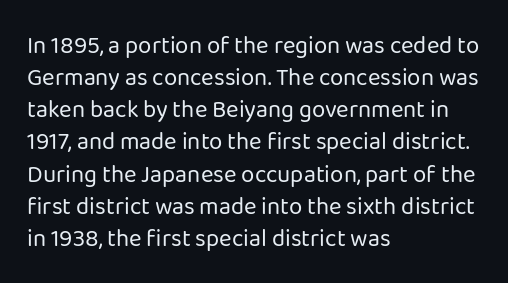
The strip under each line holds only bare page. You could call the tracking neutral — neither tight nor loose. Where is the straight margin? On the left. Upright lettering throughout. The weight tops out at a normal text grade.
